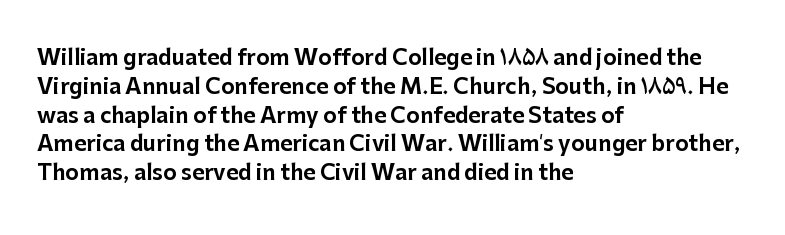
{"italic": "no", "underline": "no", "align": "left", "line_spacing": "normal", "line_spacing_ratio": 1.37, "letter_spacing": "normal", "letter_spacing_em": 0.0, "glyph_px": 21}
